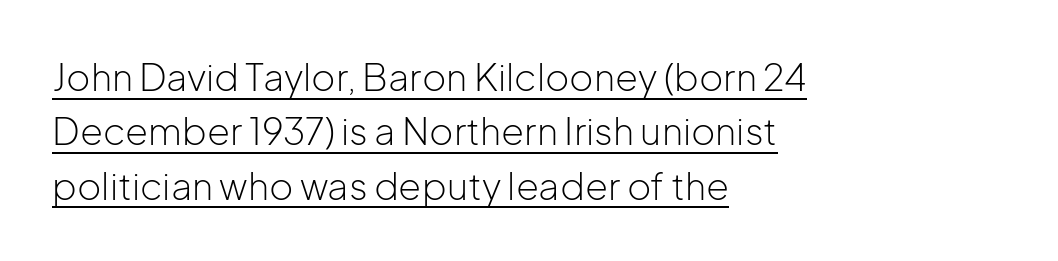
Q: Is the text bold? A: No.
Q: Is the text italic (slanted)? A: No, it is upright.
Q: Is the typeface a serif or a sans-serif typeface? A: Sans-serif.
Q: Is the text underlined? A: Yes.
Q: How is the paragraph aligned? A: Left-aligned.
Q: Is the spacing between letters normal or unusually wide? A: Normal.
Q: Is the spacing between lines tight, normal or loose? A: Normal.
Q: Width (condensed, normal, or wide)? A: Normal.
Q: Stroke contrast? A: Low.
Q: x-height? A: Medium.
Q: Monospaced? A: No.
